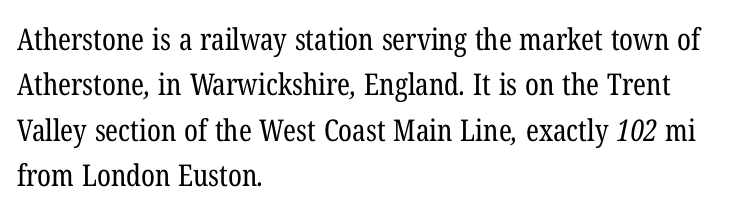
{"serif": "yes", "bold": "no", "weight": "regular", "width": "condensed", "stroke_contrast": "low", "x_height": "medium", "monospaced": "no", "underline": "no", "align": "left", "line_spacing": "normal", "line_spacing_ratio": 1.51, "letter_spacing": "normal", "letter_spacing_em": 0.0, "glyph_px": 30}
